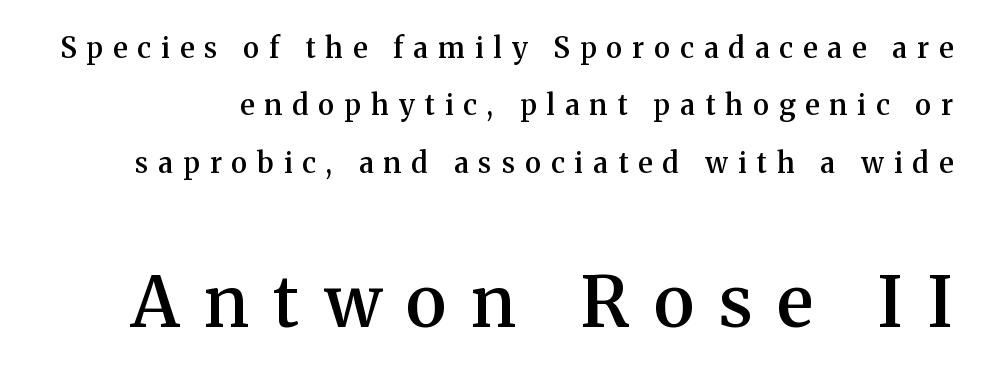
The image shows 70 px semibold serif type, upright; set loose line spacing (2.05x), unusually wide letter spacing (+0.36 em), not underlined; the second (bottom) block is 2.5x larger; medium stroke contrast and a medium x-height.
